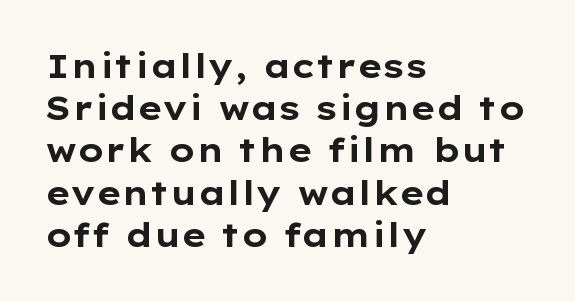
{"serif": "no", "italic": "no", "bold": "yes", "weight": "bold", "width": "wide", "stroke_contrast": "low", "x_height": "medium", "monospaced": "no", "underline": "no", "align": "left", "line_spacing": "normal", "line_spacing_ratio": 1.28, "letter_spacing": "normal", "letter_spacing_em": 0.0, "glyph_px": 33}
